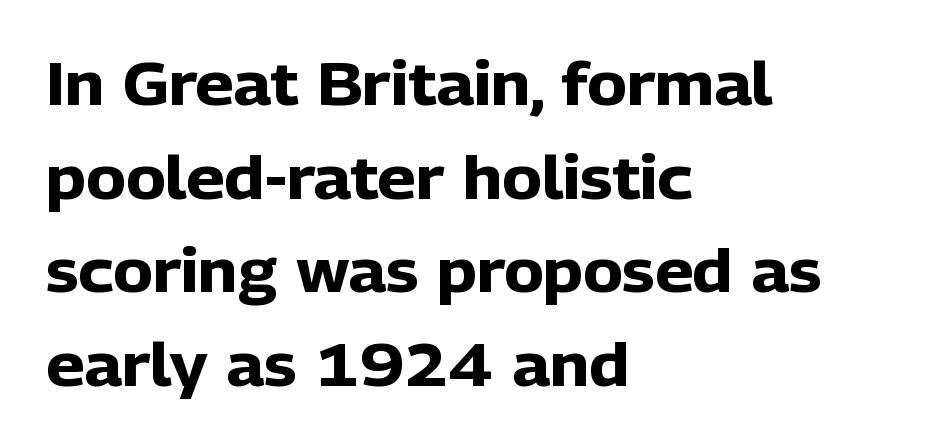
The strip under each line holds only bare page. The letterforms sit shoulder to shoulder at normal distance. Classification — sans serif. The paragraph shown leans on its left margin.
